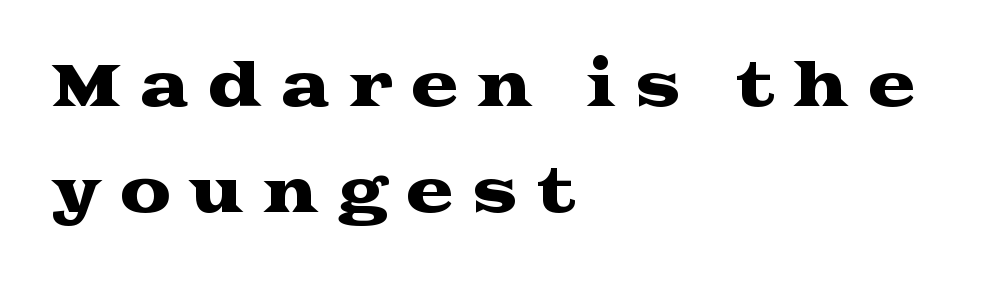
Upright lettering throughout. The face used here is proportionally spaced, like ordinary book or web type. What kind of face is this? One with serifs. The rendering inserts visible extra space after every character.
